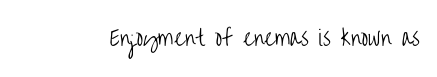
The passage shown is not underscored anywhere. The font's upright variant was chosen for this text. Stems here are at most as thick as an everyday book face. Observe the ordinary spacing: letters are neighbours, not strangers.
